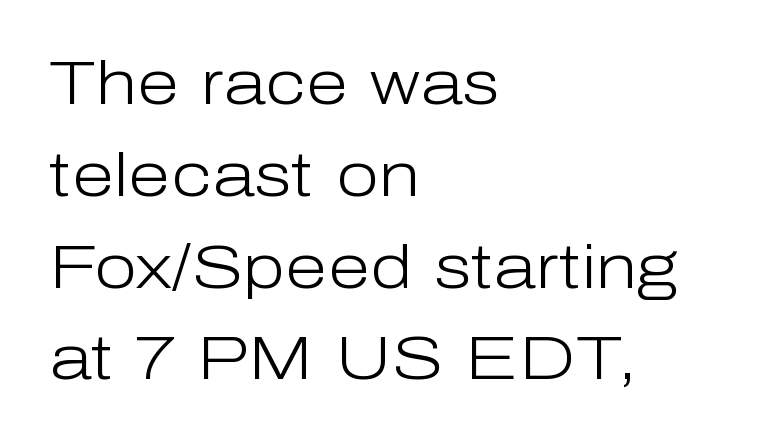
The letters advance in unequal steps, a hallmark of proportional type. This sample uses plain, unmodified letter spacing. Bare-footed words on every line. The text block is weighted toward the left margin, trailing off unevenly rightward. Nothing sits at the stroke ends, so this counts as sans-serif. This reads as an unemphasized weight, regular at the heaviest.
